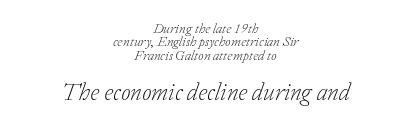
Q: Is the text bold? A: No.
Q: Is the text italic (slanted)? A: Yes, it leans right by about 20 degrees.
Q: Is the text underlined? A: No.
Q: How is the paragraph aligned? A: Centered.
Q: Is the spacing between letters normal or unusually wide? A: Normal.
Q: Is the spacing between lines tight, normal or loose? A: Tight.
Q: Which block of text is set in a larger size, the first (top) or the second (bottom)? A: The second (bottom) one.
